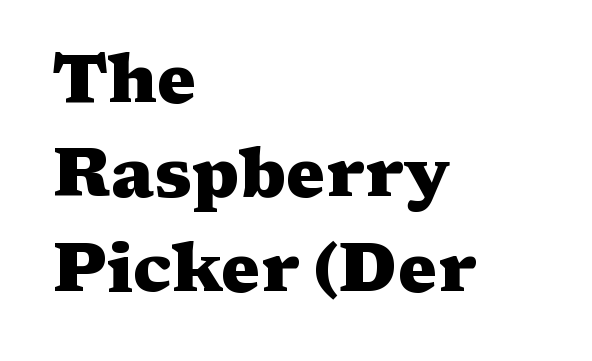
The image shows 67 px heavy, wide serif type, upright; set left-aligned, normal line spacing (1.41x), normal letter spacing, not underlined; medium stroke contrast and a medium x-height.
